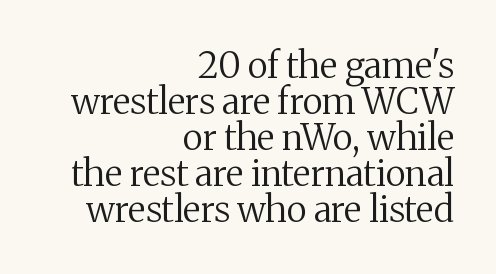
The compositor pushed each line to the right boundary. Check under the words: just untouched page. Stroke terminals: seriffed. Letter spacing: default.
